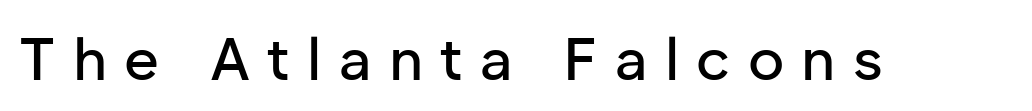
Q: Is the text italic (slanted)? A: No, it is upright.
Q: Is the typeface a serif or a sans-serif typeface? A: Sans-serif.
Q: Is the text underlined? A: No.
Q: Is the spacing between letters normal or unusually wide? A: Unusually wide.
Q: Width (condensed, normal, or wide)? A: Normal.
Q: Stroke contrast? A: Low.
Q: x-height? A: Medium.
Q: Monospaced? A: No.
